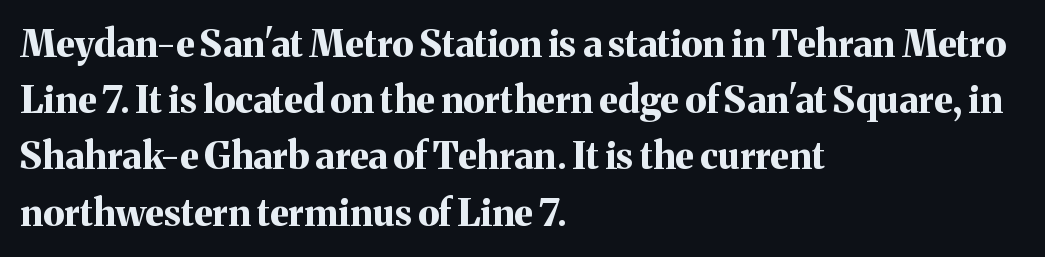
The image shows 37 px bold serif type, upright; set left-aligned, normal line spacing (1.52x), normal letter spacing, not underlined; medium stroke contrast and a medium x-height.
